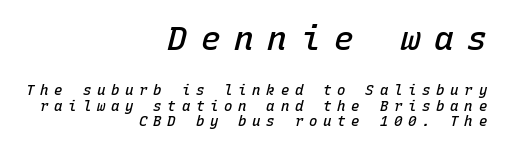
Q: Is the text bold? A: Semi-bold.
Q: Is the text italic (slanted)? A: Yes, it leans right by about 15 degrees.
Q: Is the text underlined? A: No.
Q: How is the paragraph aligned? A: Right-aligned.
Q: Is the spacing between letters normal or unusually wide? A: Unusually wide.
Q: Is the spacing between lines tight, normal or loose? A: Tight.
Q: Which block of text is set in a larger size, the first (top) or the second (bottom)? A: The first (top) one.
Q: Width (condensed, normal, or wide)? A: Normal.
Q: Stroke contrast? A: Low.
Q: x-height? A: Medium.
Q: Monospaced? A: Yes.
